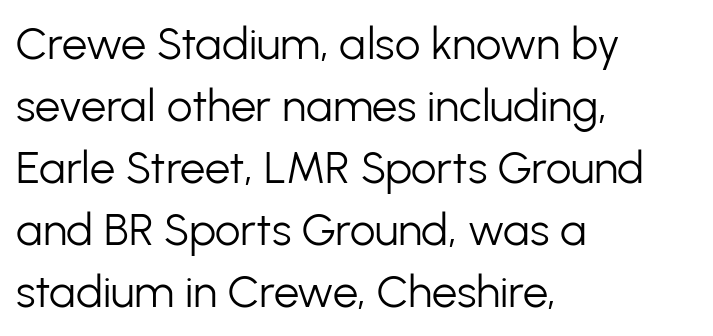
{"serif": "no", "italic": "no", "bold": "no", "weight": "light", "width": "normal", "stroke_contrast": "low", "x_height": "medium", "monospaced": "no", "underline": "no", "align": "left", "line_spacing": "normal", "line_spacing_ratio": 1.38, "letter_spacing": "normal", "letter_spacing_em": 0.0, "glyph_px": 45}
